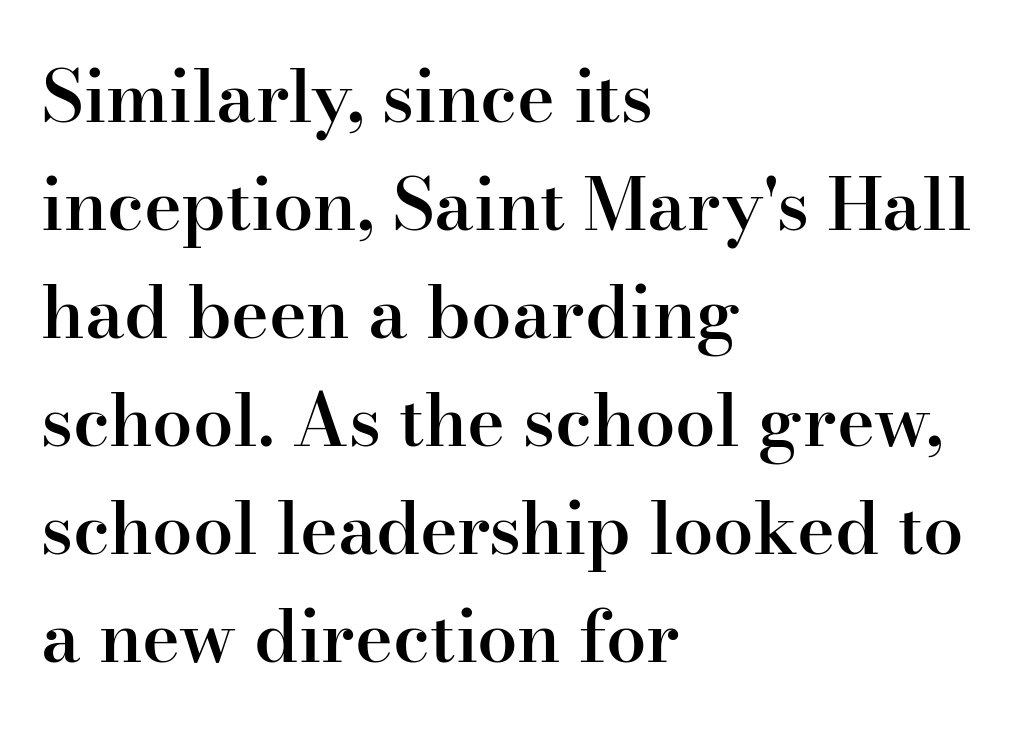
{"serif": "yes", "italic": "no", "bold": "semi", "weight": "semibold", "width": "normal", "stroke_contrast": "high", "x_height": "small", "monospaced": "no", "underline": "no", "align": "left", "line_spacing": "normal", "line_spacing_ratio": 1.5, "letter_spacing": "normal", "letter_spacing_em": 0.0, "glyph_px": 72}
